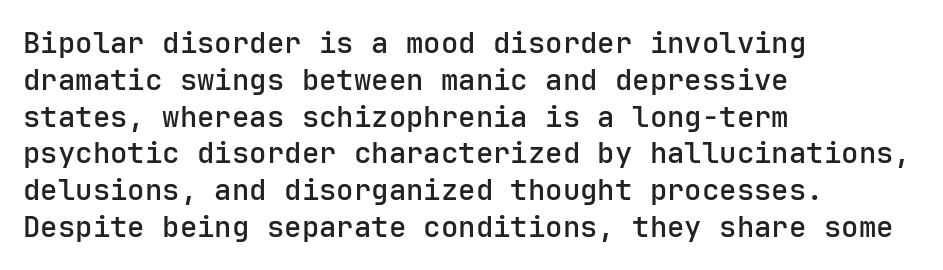
The image shows 29 px semibold sans-serif type, upright; set left-aligned, normal line spacing (1.27x), normal letter spacing, not underlined; low stroke contrast and a medium x-height.
